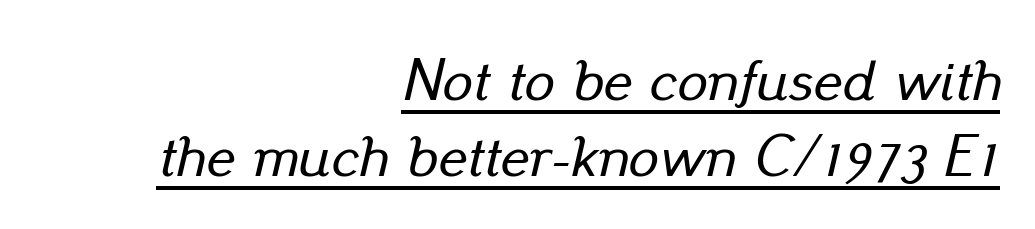
The image shows 60 px text type, italic (leaning right); set right-aligned, normal line spacing (1.27x), normal letter spacing, underlined; low stroke contrast and a small x-height.
